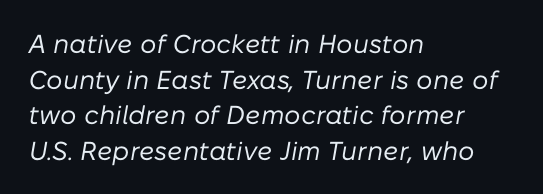
{"italic": "yes", "lean": "right", "slant_degrees": 10, "bold": "no", "underline": "no", "align": "left", "line_spacing": "normal", "line_spacing_ratio": 1.37, "letter_spacing": "normal", "letter_spacing_em": 0.0, "glyph_px": 26}
